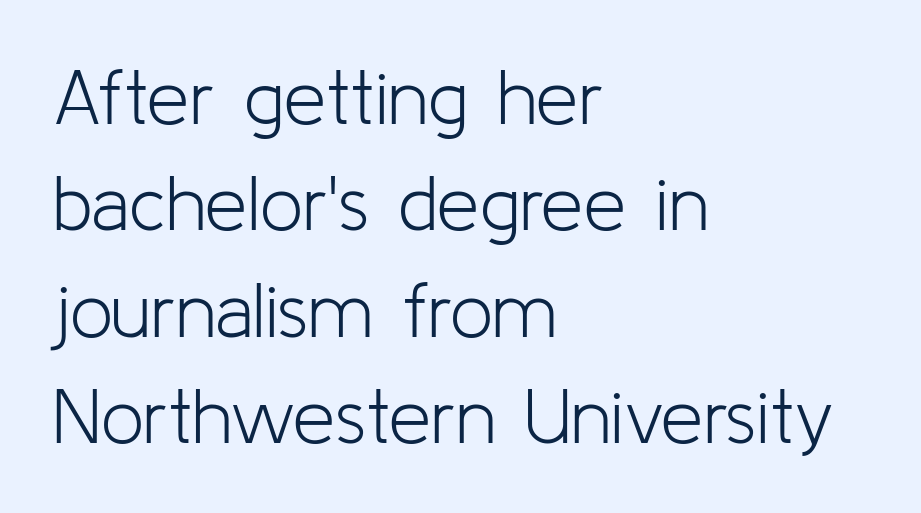
{"serif": "no", "italic": "no", "bold": "no", "weight": "light", "width": "normal", "stroke_contrast": "low", "x_height": "medium", "monospaced": "no", "underline": "no", "align": "left", "line_spacing": "normal", "line_spacing_ratio": 1.4, "letter_spacing": "normal", "letter_spacing_em": 0.0, "glyph_px": 76}
